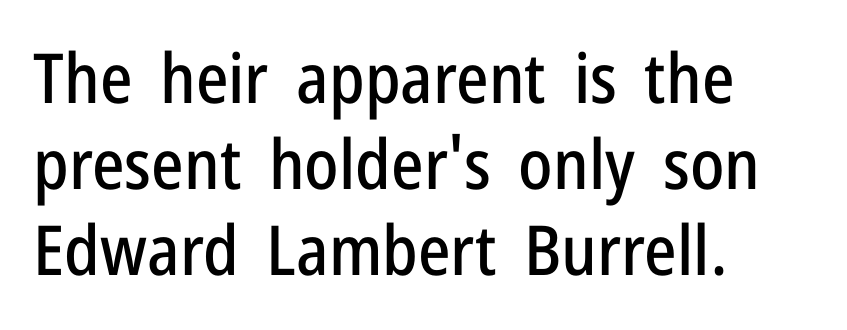
Q: Is the text italic (slanted)? A: No, it is upright.
Q: Is the typeface a serif or a sans-serif typeface? A: Sans-serif.
Q: Is the text underlined? A: No.
Q: How is the paragraph aligned? A: Left-aligned.
Q: Is the spacing between letters normal or unusually wide? A: Normal.
Q: Is the spacing between lines tight, normal or loose? A: Normal.
Q: Width (condensed, normal, or wide)? A: Condensed.
Q: Stroke contrast? A: Low.
Q: x-height? A: Medium.
Q: Monospaced? A: No.
